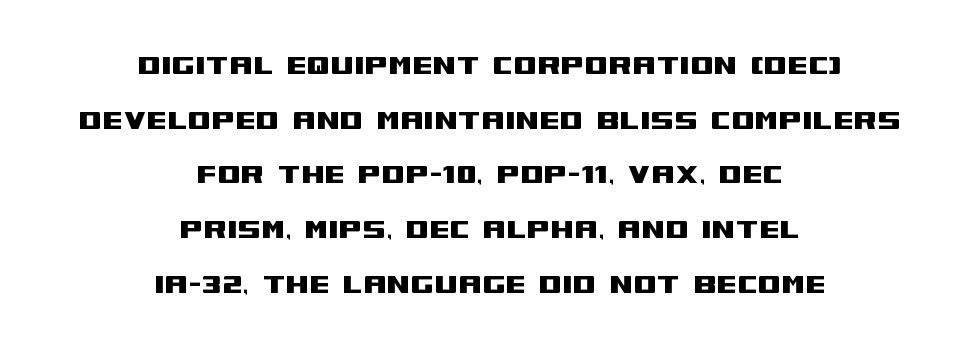
The image shows 34 px wide sans-serif type, upright; set centered, normal line spacing (1.61x), normal letter spacing, not underlined; medium stroke contrast and a large x-height.
